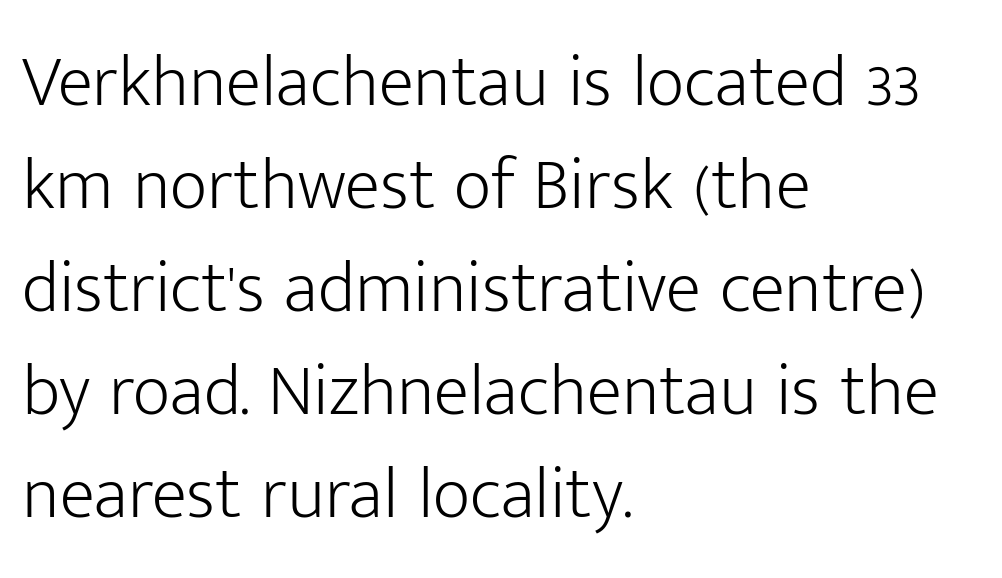
Q: Is the text bold? A: No.
Q: Is the text italic (slanted)? A: No, it is upright.
Q: Is the typeface a serif or a sans-serif typeface? A: Sans-serif.
Q: Is the text underlined? A: No.
Q: How is the paragraph aligned? A: Left-aligned.
Q: Is the spacing between letters normal or unusually wide? A: Normal.
Q: Is the spacing between lines tight, normal or loose? A: Normal.
Q: Width (condensed, normal, or wide)? A: Normal.
Q: Stroke contrast? A: Low.
Q: x-height? A: Medium.
Q: Monospaced? A: No.
